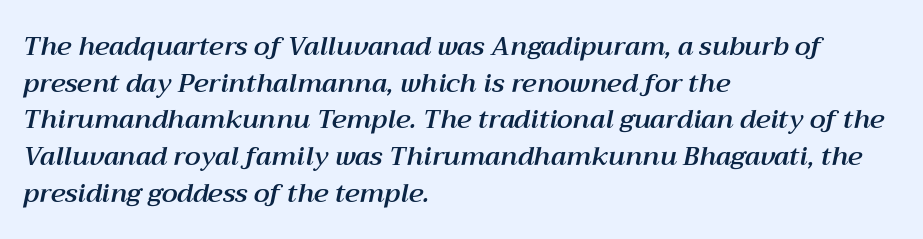
The image shows 26 px text type, italic (leaning right); set left-aligned, normal line spacing (1.41x), normal letter spacing, not underlined.
